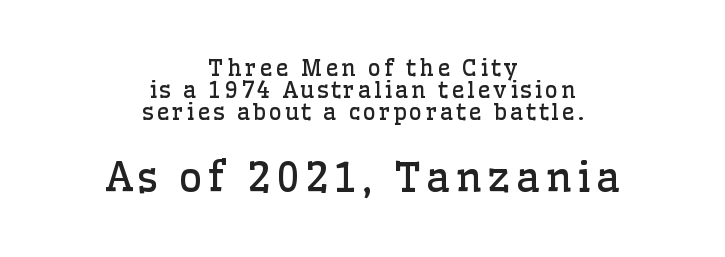
Q: Is the text bold? A: No.
Q: Is the text italic (slanted)? A: No, it is upright.
Q: Is the typeface a serif or a sans-serif typeface? A: Serif.
Q: Is the text underlined? A: No.
Q: How is the paragraph aligned? A: Centered.
Q: Is the spacing between lines tight, normal or loose? A: Tight.
Q: Which block of text is set in a larger size, the first (top) or the second (bottom)? A: The second (bottom) one.
Q: Width (condensed, normal, or wide)? A: Normal.
Q: Stroke contrast? A: Low.
Q: x-height? A: Medium.
Q: Monospaced? A: No.
